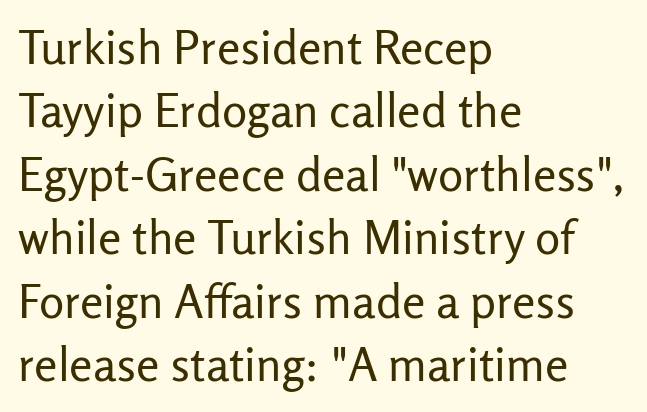
Q: Is the text bold? A: No.
Q: Is the text italic (slanted)? A: No, it is upright.
Q: Is the typeface a serif or a sans-serif typeface? A: Sans-serif.
Q: Is the text underlined? A: No.
Q: How is the paragraph aligned? A: Left-aligned.
Q: Is the spacing between letters normal or unusually wide? A: Normal.
Q: Is the spacing between lines tight, normal or loose? A: Normal.
Q: Width (condensed, normal, or wide)? A: Normal.
Q: Stroke contrast? A: Low.
Q: x-height? A: Medium.
Q: Monospaced? A: No.
